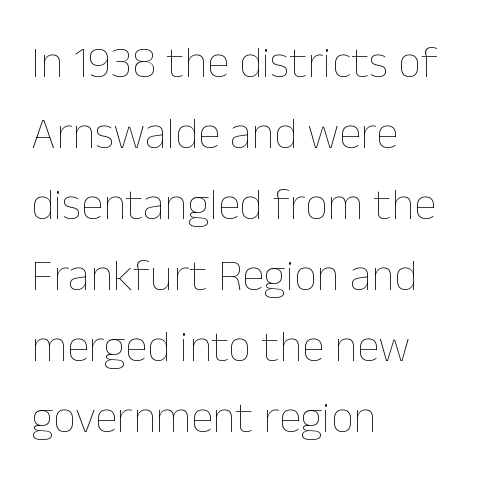
You could not count columns in this text — the font is proportionally spaced. Characters follow at the spacing the type designer built in. The specimen reads as upright at a glance. Whoever set this chose a conventional vertical rhythm. The face looks like a standard text weight, possibly lighter.
